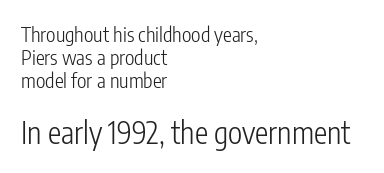
Q: Is the text bold? A: No.
Q: Is the text italic (slanted)? A: No, it is upright.
Q: Is the typeface a serif or a sans-serif typeface? A: Sans-serif.
Q: Is the text underlined? A: No.
Q: How is the paragraph aligned? A: Left-aligned.
Q: Is the spacing between letters normal or unusually wide? A: Normal.
Q: Is the spacing between lines tight, normal or loose? A: Tight.
Q: Which block of text is set in a larger size, the first (top) or the second (bottom)? A: The second (bottom) one.
Q: Width (condensed, normal, or wide)? A: Condensed.
Q: Stroke contrast? A: Low.
Q: x-height? A: Medium.
Q: Monospaced? A: No.
